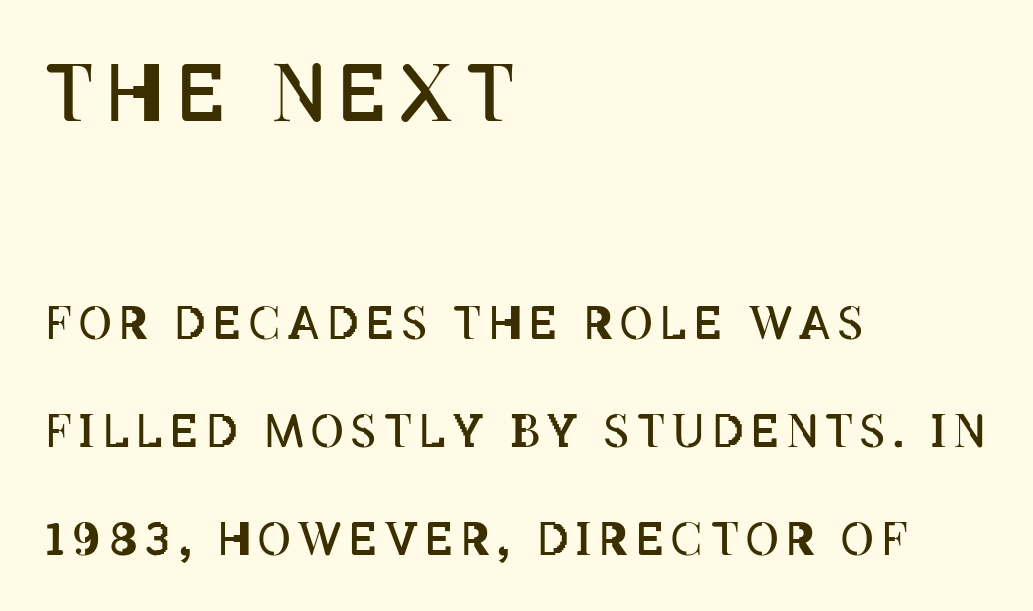
{"italic": "no", "bold": "no", "weight": "regular", "width": "condensed", "stroke_contrast": "low", "x_height": "large", "monospaced": "no", "underline": "no", "align": "left", "line_spacing": "loose", "line_spacing_ratio": 2.4, "larger_block": "first", "size_ratio": 1.73, "glyph_px": 78}
